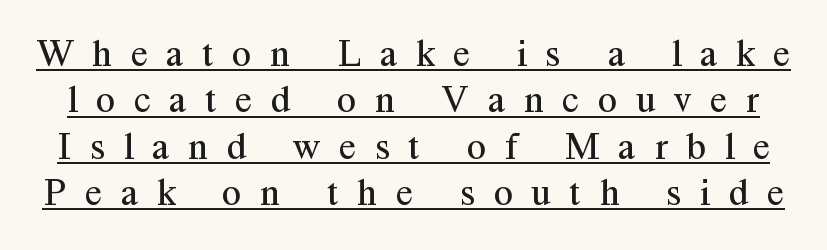
The image shows 39 px regular-weight serif type, upright; set line spacing 1.19x, unusually wide letter spacing (+0.48 em), underlined; medium stroke contrast and a medium x-height.
